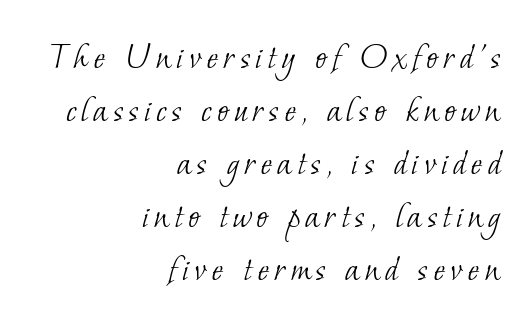
Q: Is the text bold? A: No.
Q: Is the typeface a serif or a sans-serif typeface? A: Serif.
Q: Is the text underlined? A: No.
Q: How is the paragraph aligned? A: Right-aligned.
Q: Is the spacing between lines tight, normal or loose? A: Normal.
Q: Width (condensed, normal, or wide)? A: Normal.
Q: Stroke contrast? A: Low.
Q: x-height? A: Small.
Q: Monospaced? A: No.
